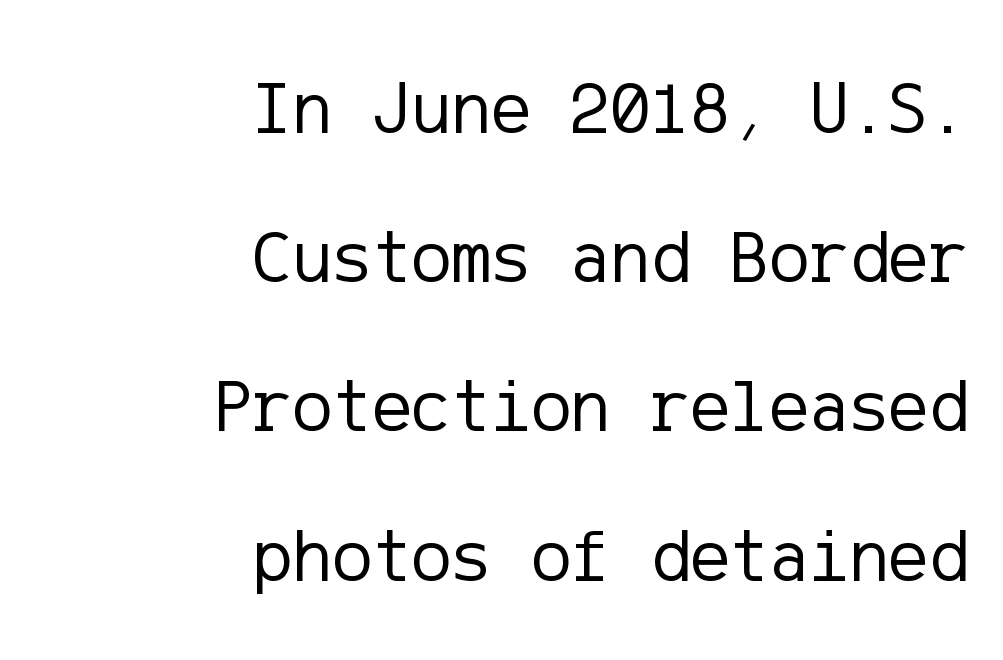
{"serif": "no", "italic": "no", "bold": "no", "weight": "regular", "width": "normal", "stroke_contrast": "low", "x_height": "medium", "underline": "no", "align": "right", "line_spacing": "loose", "line_spacing_ratio": 1.99, "letter_spacing": "normal", "letter_spacing_em": 0.0, "glyph_px": 75}
